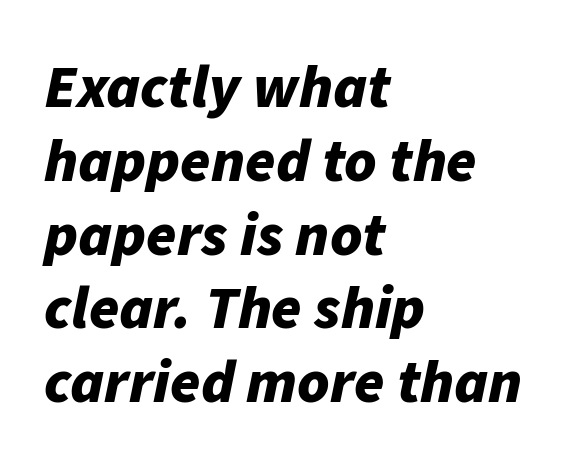
{"italic": "yes", "lean": "right", "slant_degrees": 11, "bold": "yes", "weight": "bold", "width": "normal", "stroke_contrast": "low", "x_height": "medium", "monospaced": "no", "underline": "no", "align": "left", "line_spacing_ratio": 1.21, "letter_spacing": "normal", "letter_spacing_em": 0.0, "glyph_px": 61}
